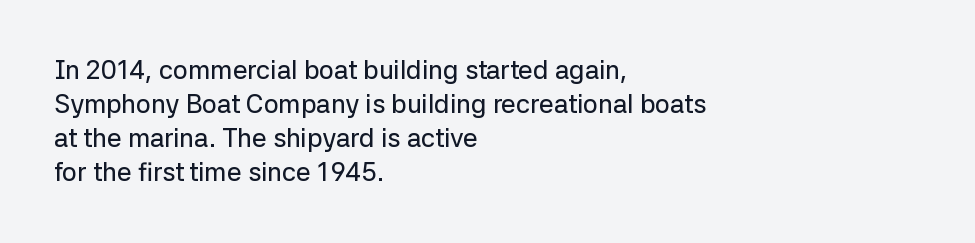
The passage is arranged the way most books set body copy — flush left. This is roman type, the default non-slanted kind. The rows are spaced the way most documents space them. The letterforms sit shoulder to shoulder at normal distance. Honestly, there is no underline to notice here at all.
